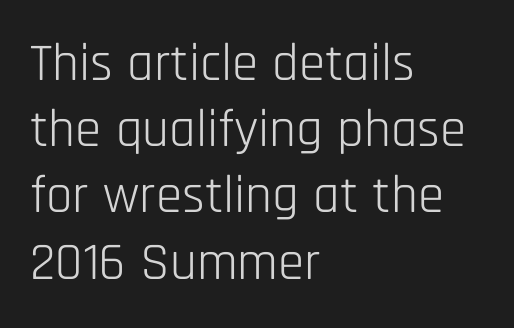
It's the straight-up-and-down kind of type. What kind of face is this? One without serifs — a sans. Each row of text sits above clean, open space. Weight: not bold — regular or lighter. The lines are quadded left. The leading is moderate, giving the passage an even texture.
